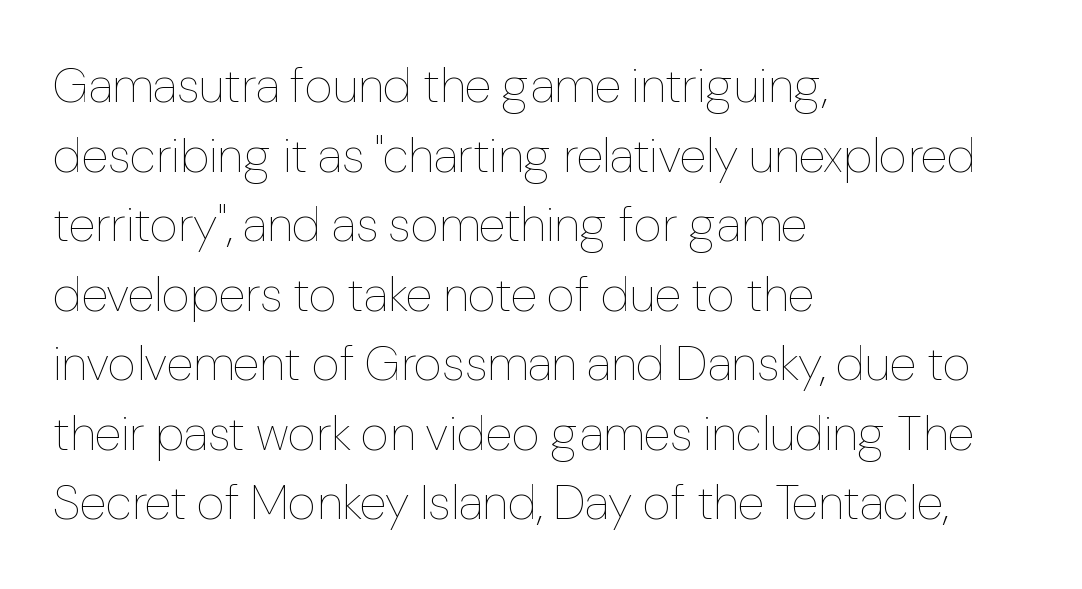
{"italic": "no", "bold": "no", "weight": "thin", "width": "normal", "stroke_contrast": "low", "x_height": "medium", "monospaced": "no", "underline": "no", "align": "left", "line_spacing": "normal", "line_spacing_ratio": 1.42, "letter_spacing": "normal", "letter_spacing_em": 0.0, "glyph_px": 49}
